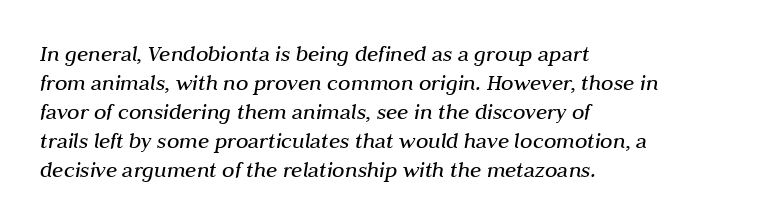
The gaps between neighbouring characters are ordinary and unremarkable. Just letters on the line, the space beneath them empty. The passage is arranged the way most books set body copy — flush left. Italic: yes, the glyphs are oblique. The weight would be labelled regular, book, light, or lighter still.
